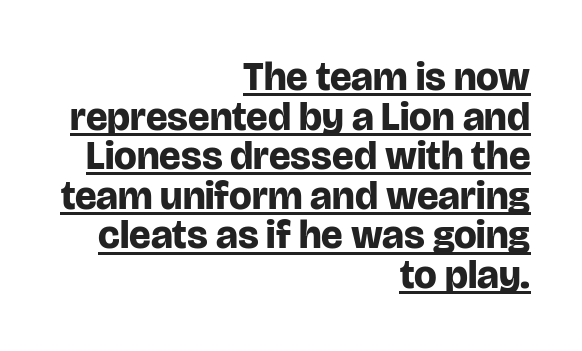
Horizontal bands of white between lines are thin slivers. Here the designer chose a conventional face with non-uniform glyph widths. Compared with undecorated copy, this sample adds a rule below the words. Bold? Absolutely — the strokes are thick and heavy. Are there feet on the stems? There aren't — it's a sans.
